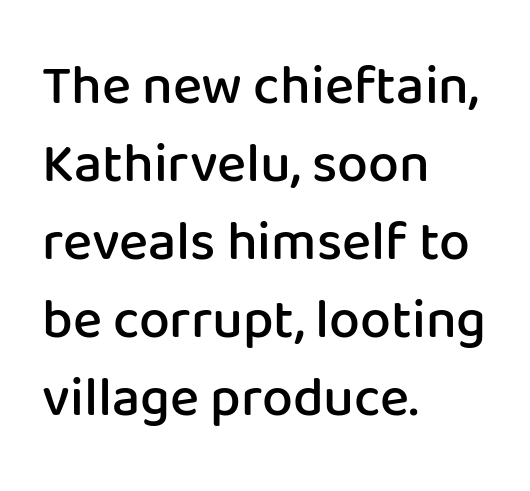
The image shows 55 px semibold sans-serif type, upright; set left-aligned, normal line spacing (1.42x), normal letter spacing, not underlined; low stroke contrast and a medium x-height.
